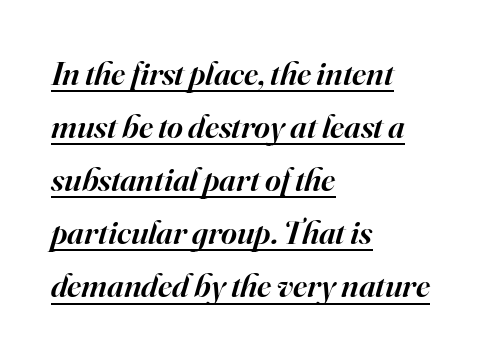
The image shows 34 px semibold serif type, italic (leaning right); set left-aligned, normal line spacing (1.56x), normal letter spacing, underlined; high stroke contrast and a small x-height.
